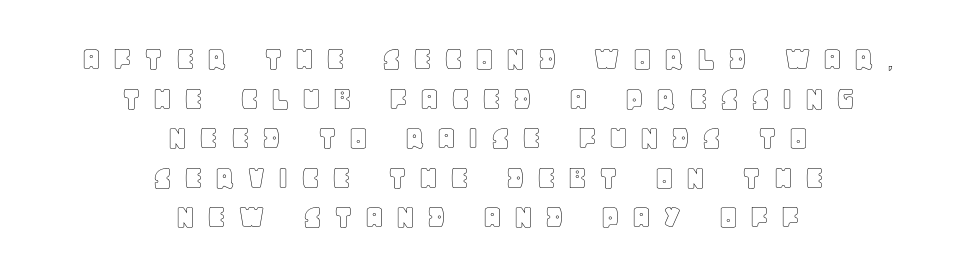
{"italic": "no", "width": "normal", "x_height": "large", "monospaced": "no", "underline": "no", "align": "center", "line_spacing": "tight", "line_spacing_ratio": 1.1, "letter_spacing": "wide", "letter_spacing_em": 0.29, "glyph_px": 36}
